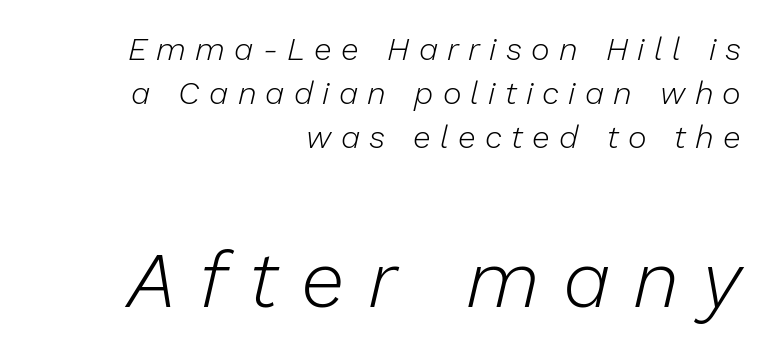
The image shows 79 px light type, italic (leaning right); set right-aligned, normal line spacing (1.37x), unusually wide letter spacing (+0.29 em), not underlined; the second (bottom) block is 2.47x larger; low stroke contrast and a medium x-height.
